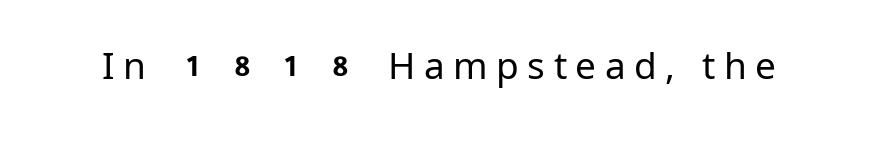
{"serif": "no", "italic": "no", "bold": "no", "weight": "regular", "width": "normal", "stroke_contrast": "low", "x_height": "medium", "monospaced": "no", "underline": "no", "letter_spacing": "wide", "letter_spacing_em": 0.23, "glyph_px": 37}
